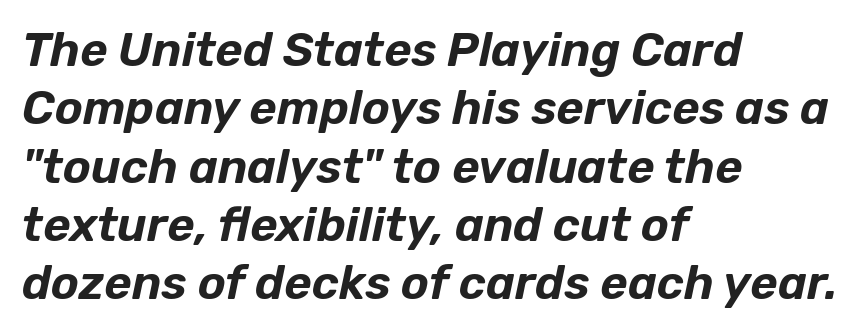
Words appear dense and cohesive because spacing is normal. This sample has the flowing, uneven cadence of proportional lettering. The passage shown is not underscored anywhere. Characters are canted at an angle relative to the baseline's perpendicular.
